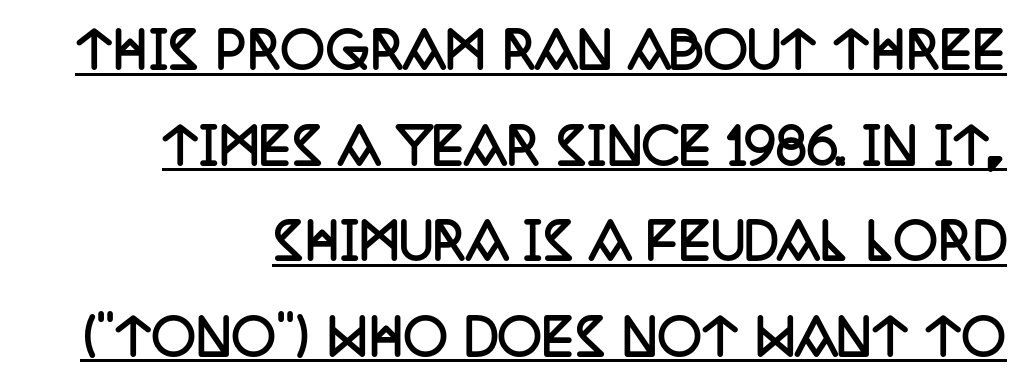
Heavy, bold letterforms. A typesetter would call this zero additional tracking. Leading is clearly above the norm, producing a sparse column. Font category for this specimen: serif.
